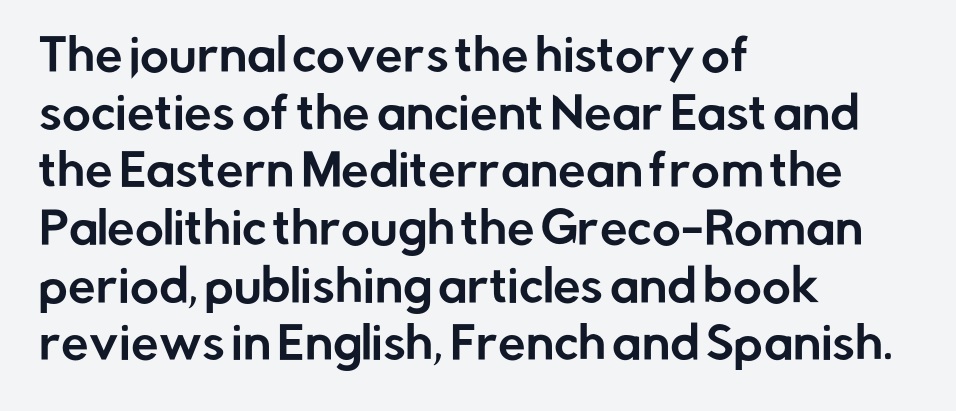
{"serif": "no", "italic": "no", "width": "normal", "stroke_contrast": "low", "x_height": "medium", "monospaced": "no", "underline": "no", "align": "left", "line_spacing": "normal", "line_spacing_ratio": 1.31, "letter_spacing": "normal", "letter_spacing_em": 0.0, "glyph_px": 44}
